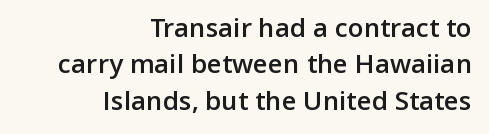
Q: Is the text bold? A: Semi-bold.
Q: Is the text italic (slanted)? A: No, it is upright.
Q: Is the text underlined? A: No.
Q: How is the paragraph aligned? A: Right-aligned.
Q: Is the spacing between letters normal or unusually wide? A: Normal.
Q: Is the spacing between lines tight, normal or loose? A: Normal.
